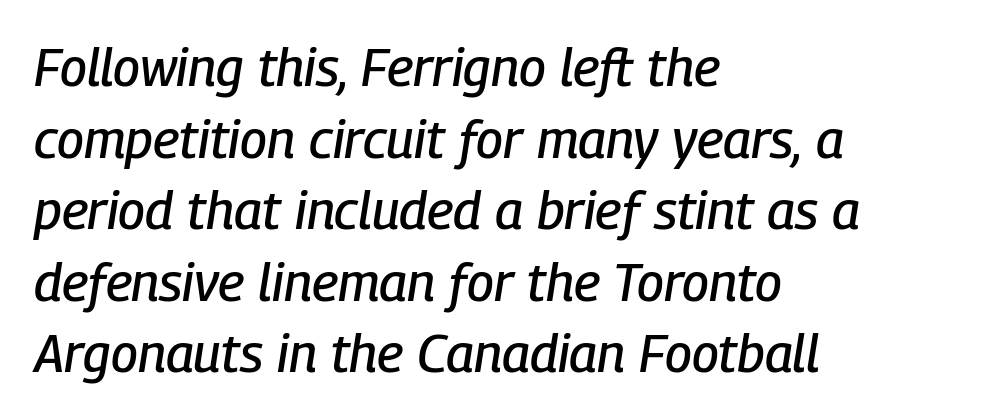
The baseline area is clear. Leading matches the norm, producing a regular column. Do the characters align in a grid? No, the font is proportional. The text block is weighted toward the left margin, trailing off unevenly rightward.
